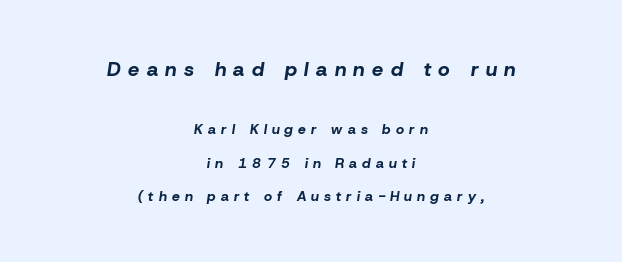
Q: Is the text bold? A: Yes.
Q: Is the text italic (slanted)? A: Yes, it leans right by about 8 degrees.
Q: Is the text underlined? A: No.
Q: How is the paragraph aligned? A: Centered.
Q: Is the spacing between letters normal or unusually wide? A: Unusually wide.
Q: Is the spacing between lines tight, normal or loose? A: Loose.
Q: Which block of text is set in a larger size, the first (top) or the second (bottom)? A: The first (top) one.
